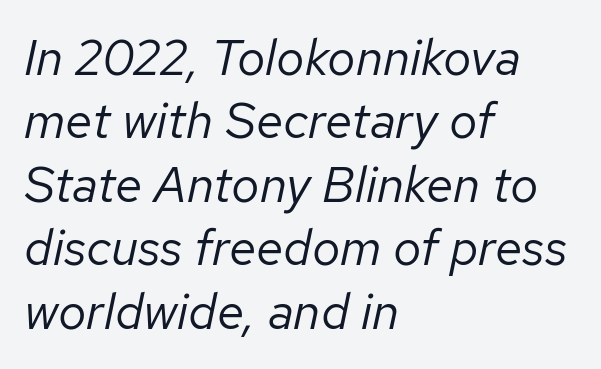
Q: Is the text bold? A: No.
Q: Is the text italic (slanted)? A: Yes, it leans right by about 12 degrees.
Q: Is the text underlined? A: No.
Q: How is the paragraph aligned? A: Left-aligned.
Q: Is the spacing between letters normal or unusually wide? A: Normal.
Q: Is the spacing between lines tight, normal or loose? A: Normal.
Q: Width (condensed, normal, or wide)? A: Normal.
Q: Stroke contrast? A: Low.
Q: x-height? A: Medium.
Q: Monospaced? A: No.
